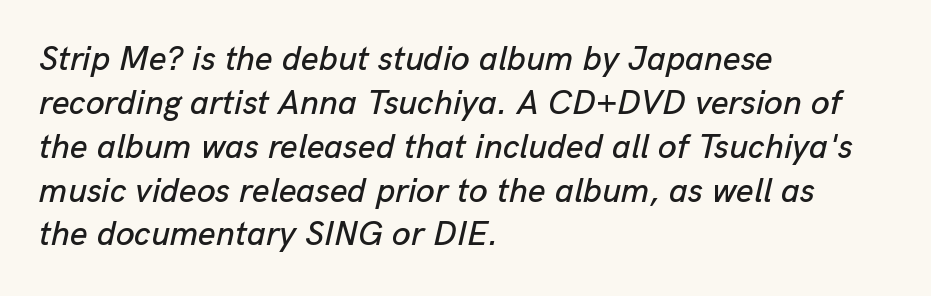
The lines are quadded left. Posture: slanted. The line texture is even and compact thanks to regular tracking. Does the leading feel generous? No, just average. The gap between lines stays unmarked. You could not count columns in this text — the font is proportionally spaced.
